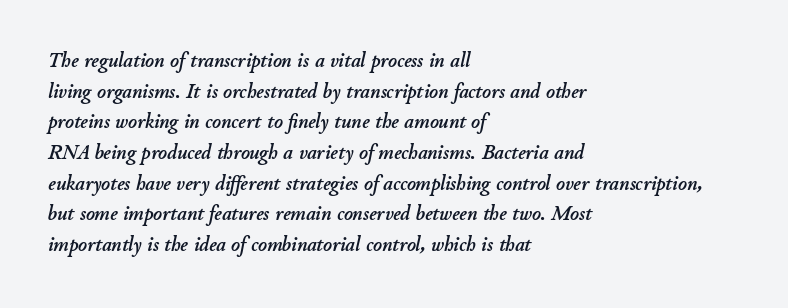
The image shows 21 px text type, italic (leaning right); set left-aligned, normal line spacing (1.46x), normal letter spacing, not underlined.
